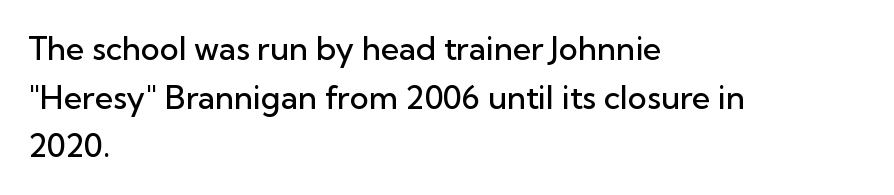
{"serif": "no", "italic": "no", "bold": "semi", "weight": "semibold", "width": "normal", "stroke_contrast": "low", "x_height": "medium", "monospaced": "no", "underline": "no", "align": "left", "line_spacing": "normal", "line_spacing_ratio": 1.52, "letter_spacing": "normal", "letter_spacing_em": 0.0, "glyph_px": 32}
